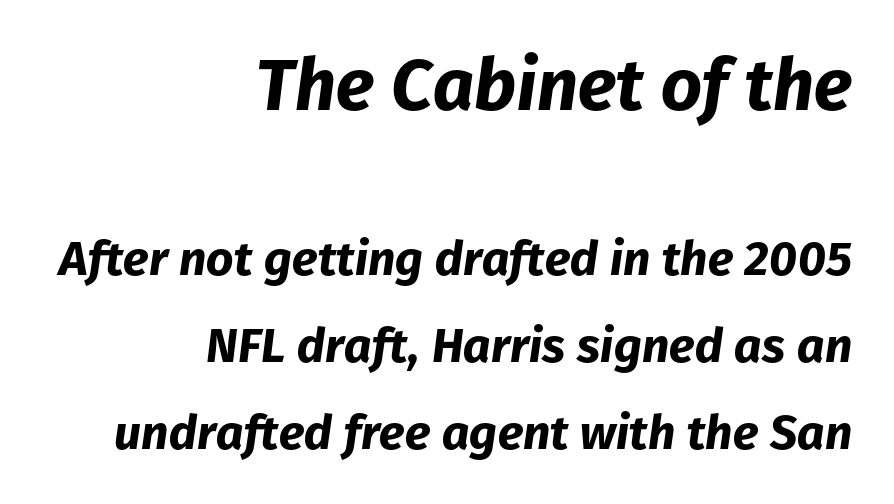
{"italic": "yes", "lean": "right", "slant_degrees": 8, "bold": "yes", "weight": "bold", "width": "normal", "stroke_contrast": "low", "x_height": "medium", "monospaced": "no", "underline": "no", "align": "right", "line_spacing_ratio": 1.81, "letter_spacing": "normal", "letter_spacing_em": 0.0, "larger_block": "first", "size_ratio": 1.5, "glyph_px": 72}
